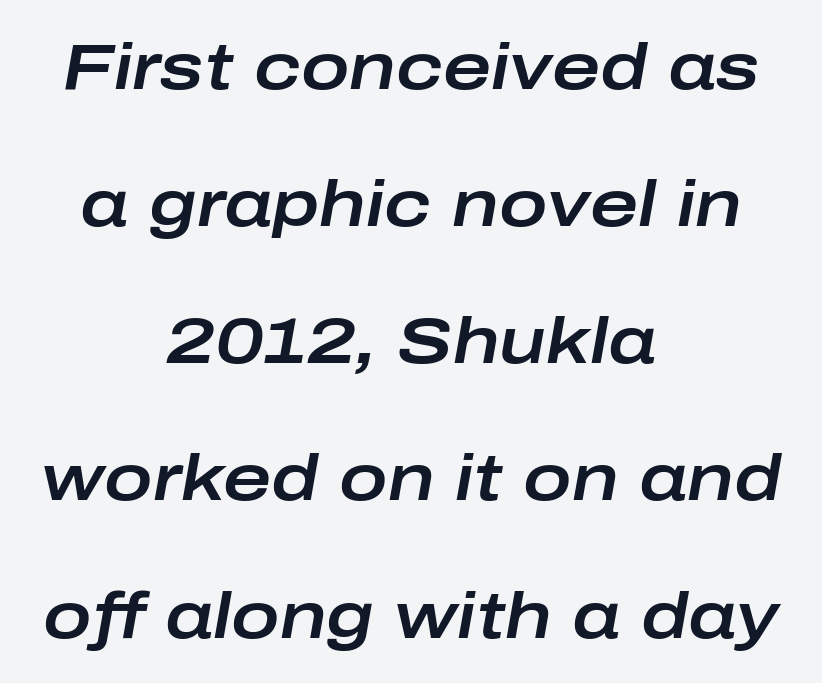
Q: Is the text italic (slanted)? A: Yes, it leans right by about 10 degrees.
Q: Is the text underlined? A: No.
Q: How is the paragraph aligned? A: Centered.
Q: Is the spacing between letters normal or unusually wide? A: Normal.
Q: Is the spacing between lines tight, normal or loose? A: Loose.
Q: Width (condensed, normal, or wide)? A: Wide.
Q: Stroke contrast? A: Low.
Q: x-height? A: Medium.
Q: Monospaced? A: No.
